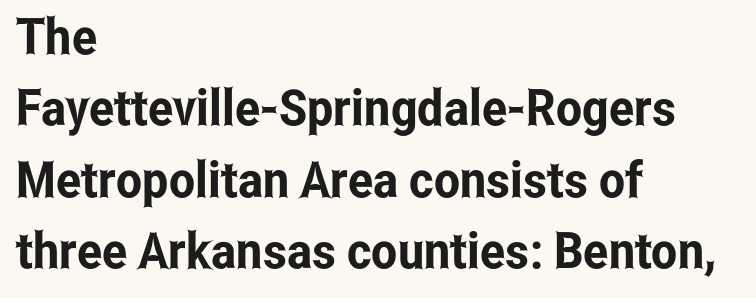
{"serif": "no", "italic": "no", "width": "condensed", "stroke_contrast": "low", "x_height": "medium", "monospaced": "no", "underline": "no", "align": "left", "line_spacing": "normal", "line_spacing_ratio": 1.43, "letter_spacing": "normal", "letter_spacing_em": 0.0, "glyph_px": 50}
